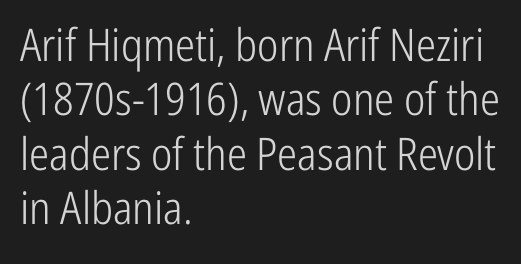
Q: Is the text bold? A: No.
Q: Is the text italic (slanted)? A: No, it is upright.
Q: Is the typeface a serif or a sans-serif typeface? A: Sans-serif.
Q: Is the text underlined? A: No.
Q: How is the paragraph aligned? A: Left-aligned.
Q: Is the spacing between letters normal or unusually wide? A: Normal.
Q: Width (condensed, normal, or wide)? A: Condensed.
Q: Stroke contrast? A: Low.
Q: x-height? A: Medium.
Q: Monospaced? A: No.
